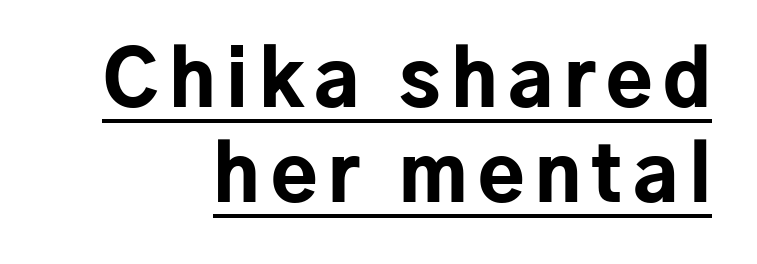
{"serif": "no", "italic": "no", "bold": "yes", "weight": "bold", "width": "normal", "stroke_contrast": "low", "x_height": "medium", "monospaced": "no", "underline": "yes", "align": "right", "line_spacing": "normal", "line_spacing_ratio": 1.25, "glyph_px": 76}
